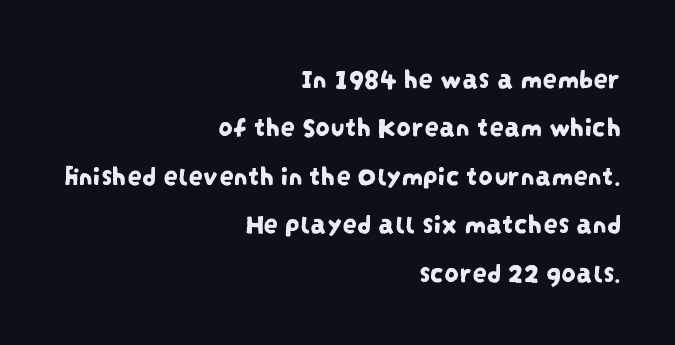
The text was rendered using a sans face with plain stroke endings. The setting favours the right margin, as signatures and pull-quotes sometimes do. Does the leading feel generous? No, just average. Is this a fixed-width face? No — the glyphs have proportional, varying widths. Short note: letters normally spaced.
